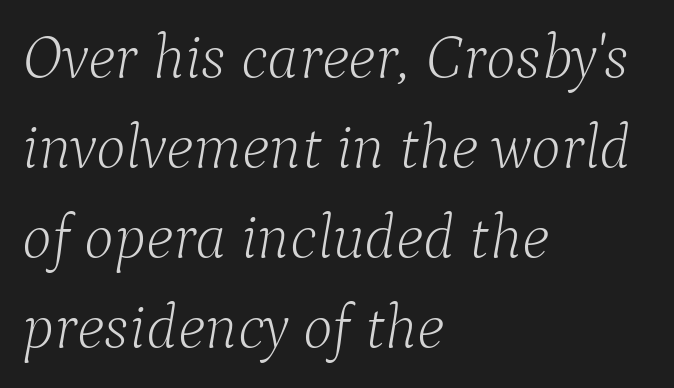
You could not count columns in this text — the font is proportionally spaced. Is this a heavy cut? Hardly; it is regular or lighter. The rendering shows small feet on the letterforms — a serif design. Notice how the passage keeps a crisp vertical edge on the left only.
